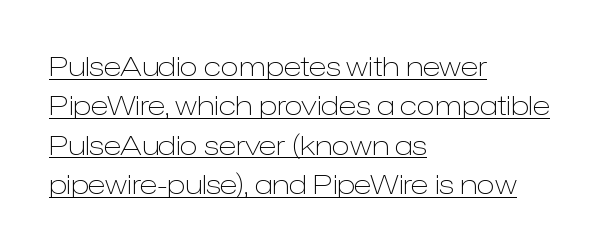
The image shows 27 px text type, upright; set left-aligned, normal line spacing (1.46x), normal letter spacing, underlined.
